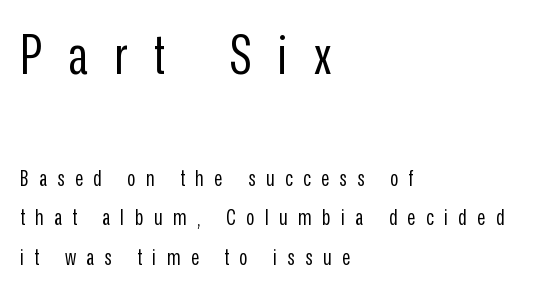
The rag falls on the right side of this text block. The letters advance in unequal steps, a hallmark of proportional type. This sample uses an upright cut, with every glyph sitting square on the baseline. The more generous point size was reserved for the upper chunk. Letters have the restrained weight of plain body copy at most. How are the letters spaced? Widely, with obvious added tracking.
